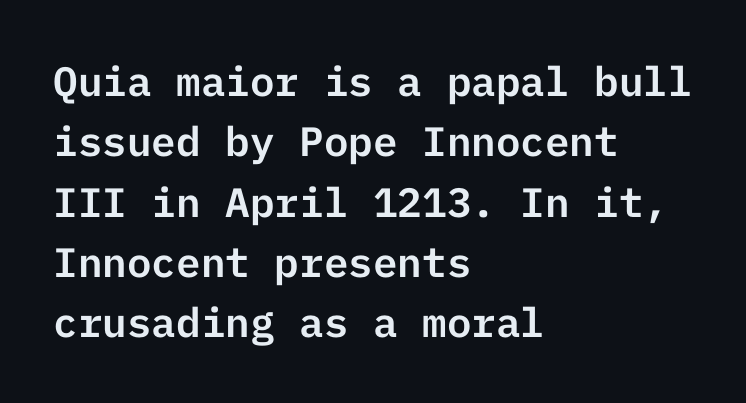
The paragraph shown leans on its left margin. A bare baseline throughout the passage. A typesetter would mark this as roman, not italic. Baseline-to-baseline distance is the conventional proportion of letter height. Classification — sans serif. Short note: letters normally spaced.
